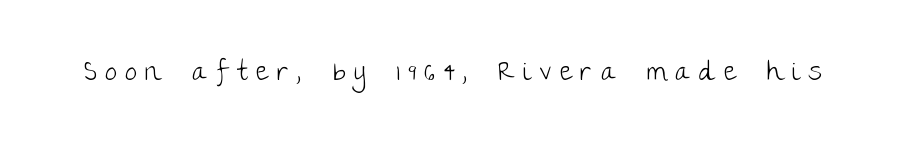
Underline: absent. Nope, not italic — everything's standing straight. Weight: in the light-to-regular range. The line texture is sparse and dotted thanks to wide tracking.
